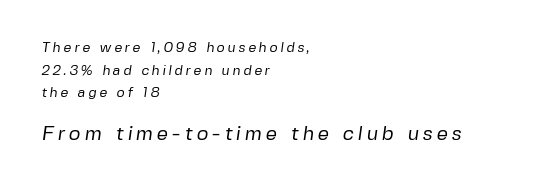
The image shows 20 px text type; set left-aligned, normal line spacing (1.62x), not underlined; the second (bottom) block is 1.43x larger.
